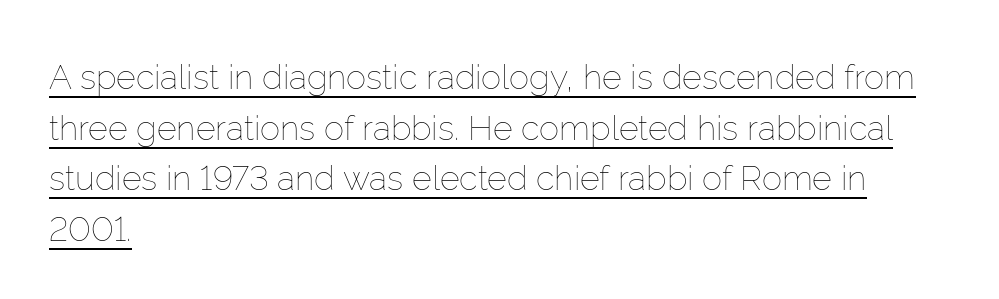
Q: Is the text bold? A: No.
Q: Is the text italic (slanted)? A: No, it is upright.
Q: Is the text underlined? A: Yes.
Q: How is the paragraph aligned? A: Left-aligned.
Q: Is the spacing between letters normal or unusually wide? A: Normal.
Q: Is the spacing between lines tight, normal or loose? A: Normal.
Q: Width (condensed, normal, or wide)? A: Normal.
Q: Stroke contrast? A: Low.
Q: x-height? A: Medium.
Q: Monospaced? A: No.
